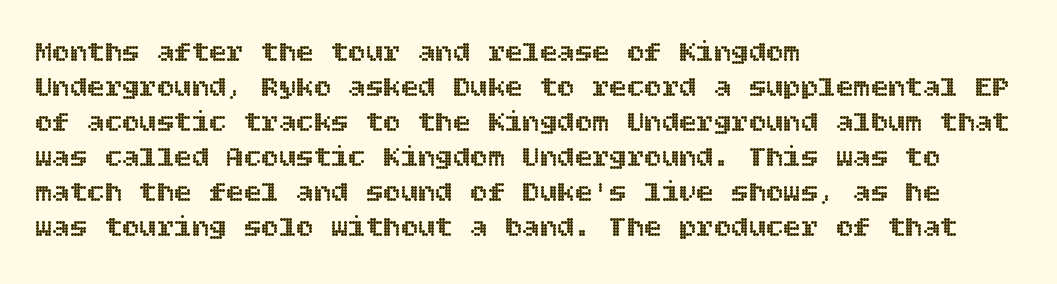
The rendering keeps characters at their native spacing. The letters stand straight up with perfectly vertical stems. Only glyphs here, with clear space below each row. The rag falls on the right side of this text block.
